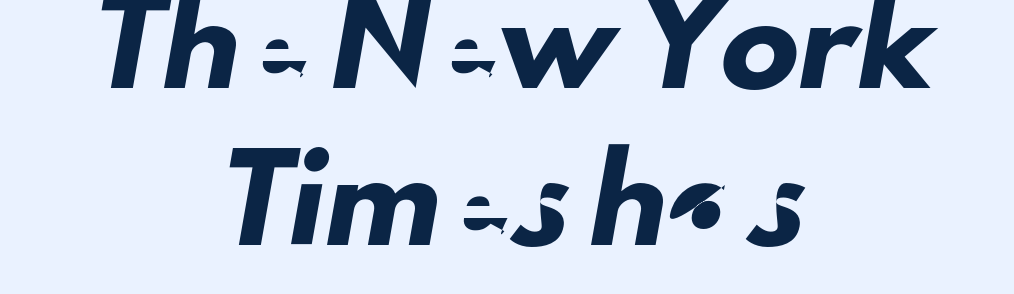
{"serif": "no", "width": "normal", "stroke_contrast": "low", "x_height": "small", "monospaced": "no", "underline": "no", "align": "center", "line_spacing": "loose", "line_spacing_ratio": 2.01, "letter_spacing": "normal", "letter_spacing_em": 0.0, "glyph_px": 78}
